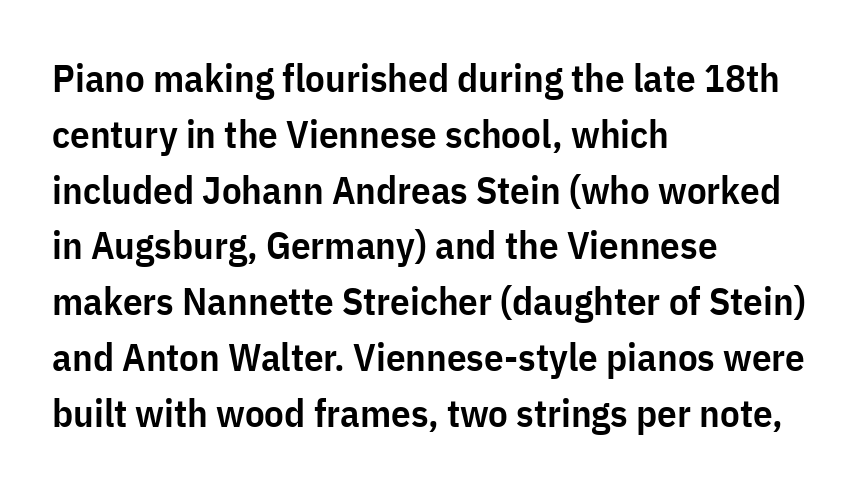
The image shows 39 px semibold, condensed sans-serif type, upright; set left-aligned, normal line spacing (1.43x), normal letter spacing, not underlined; low stroke contrast and a medium x-height.
